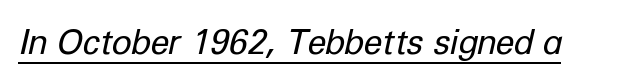
{"italic": "yes", "lean": "right", "slant_degrees": 12, "bold": "no", "weight": "regular", "width": "normal", "stroke_contrast": "low", "x_height": "medium", "monospaced": "no", "underline": "yes", "letter_spacing": "normal", "letter_spacing_em": 0.0, "glyph_px": 34}
